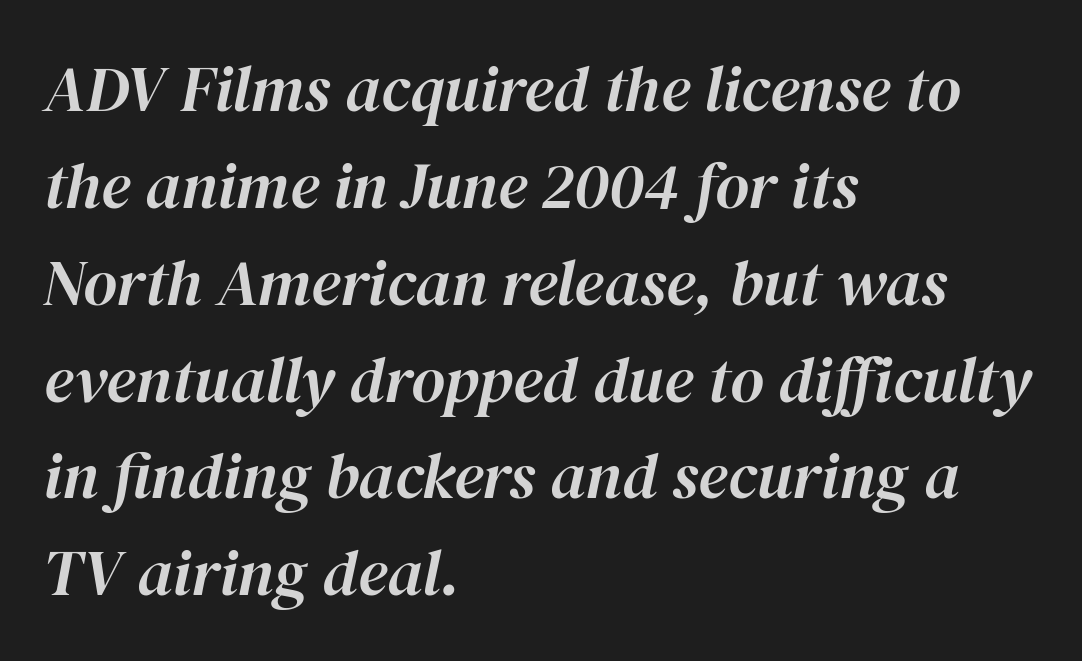
{"italic": "yes", "lean": "right", "slant_degrees": 12, "width": "normal", "stroke_contrast": "high", "x_height": "medium", "monospaced": "no", "underline": "no", "align": "left", "line_spacing": "normal", "line_spacing_ratio": 1.49, "letter_spacing": "normal", "letter_spacing_em": 0.0, "glyph_px": 65}
